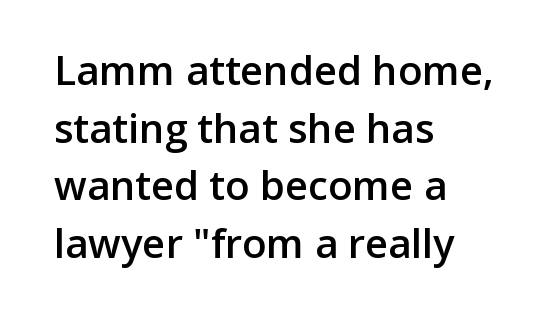
The image shows 40 px semibold sans-serif type, upright; set left-aligned, normal line spacing (1.44x), normal letter spacing, not underlined; low stroke contrast and a medium x-height.
